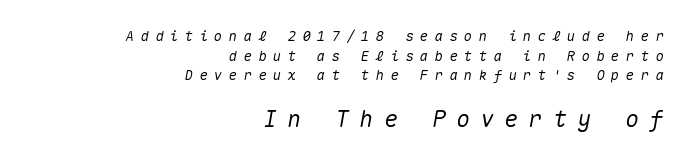
{"italic": "yes", "lean": "right", "slant_degrees": 10, "underline": "no", "align": "right", "line_spacing": "normal", "line_spacing_ratio": 1.4, "letter_spacing": "wide", "letter_spacing_em": 0.45, "larger_block": "second", "size_ratio": 1.64, "glyph_px": 23}
